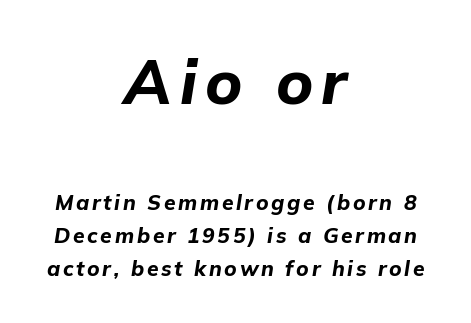
The image shows 62 px bold type, italic (leaning right); set centered, normal line spacing (1.57x), not underlined; the first (top) block is 2.95x larger; low stroke contrast and a medium x-height.
